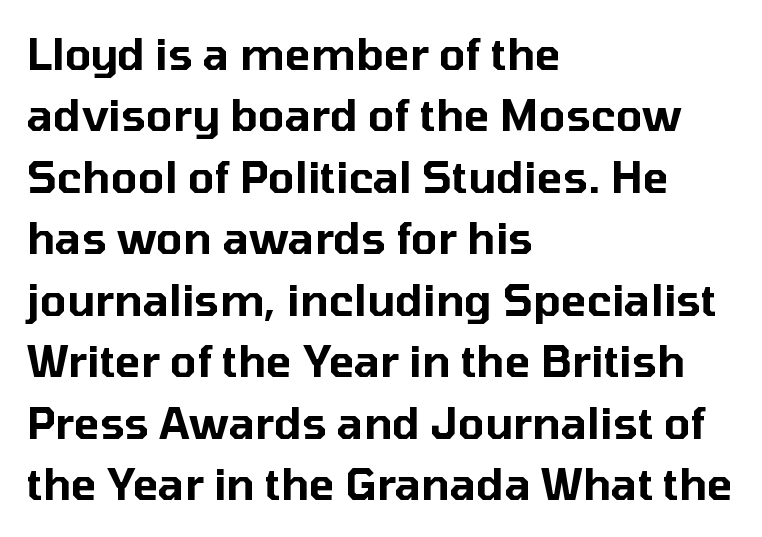
The image shows 43 px sans-serif type, upright; set left-aligned, normal line spacing (1.43x), normal letter spacing, not underlined; low stroke contrast and a medium x-height.
